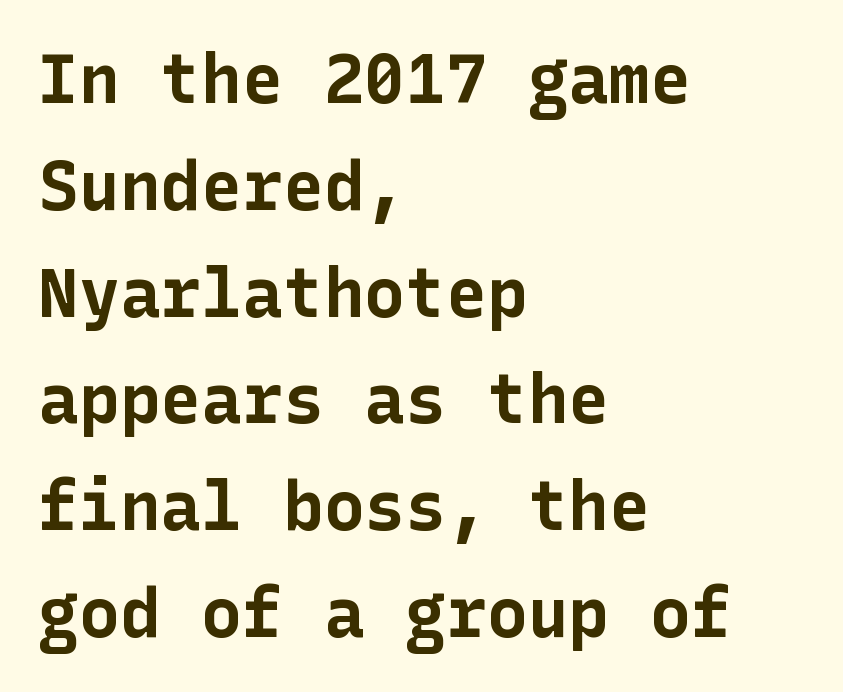
{"serif": "no", "italic": "no", "bold": "yes", "weight": "bold", "width": "normal", "stroke_contrast": "low", "x_height": "medium", "underline": "no", "align": "left", "line_spacing": "normal", "line_spacing_ratio": 1.57, "letter_spacing": "normal", "letter_spacing_em": 0.0, "glyph_px": 68}
